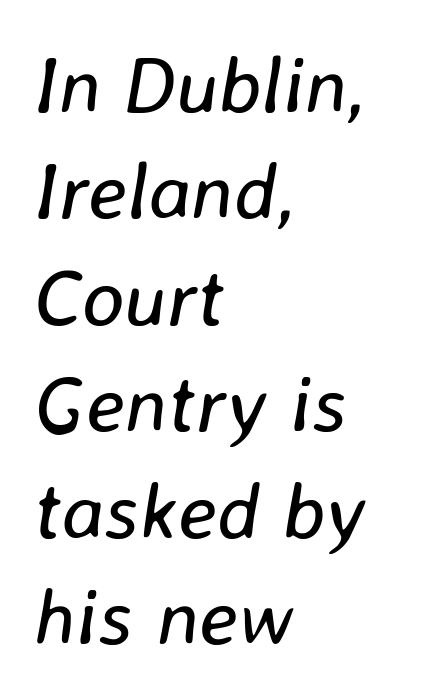
{"italic": "yes", "lean": "right", "slant_degrees": 8, "bold": "no", "weight": "regular", "width": "normal", "stroke_contrast": "low", "x_height": "medium", "monospaced": "no", "underline": "no", "align": "left", "line_spacing": "normal", "line_spacing_ratio": 1.33, "letter_spacing": "normal", "letter_spacing_em": 0.0, "glyph_px": 80}
